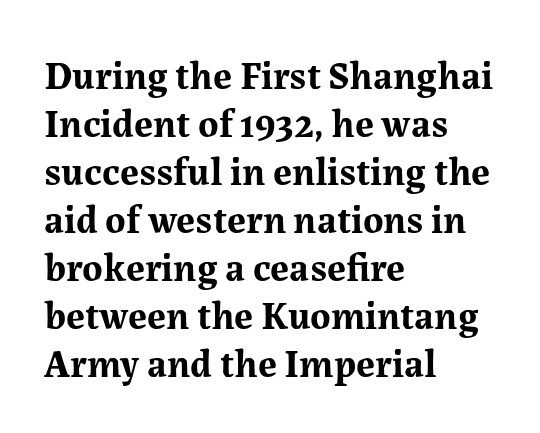
{"serif": "yes", "italic": "no", "bold": "yes", "weight": "bold", "width": "normal", "stroke_contrast": "medium", "x_height": "medium", "monospaced": "no", "underline": "no", "align": "left", "line_spacing_ratio": 1.23, "letter_spacing": "normal", "letter_spacing_em": 0.0, "glyph_px": 39}
